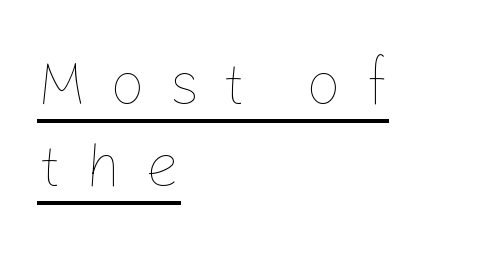
Q: Is the text bold? A: No.
Q: Is the text italic (slanted)? A: No, it is upright.
Q: Is the text underlined? A: Yes.
Q: How is the paragraph aligned? A: Left-aligned.
Q: Is the spacing between letters normal or unusually wide? A: Unusually wide.
Q: Is the spacing between lines tight, normal or loose? A: Normal.
Q: Width (condensed, normal, or wide)? A: Normal.
Q: Stroke contrast? A: Low.
Q: x-height? A: Medium.
Q: Monospaced? A: No.
